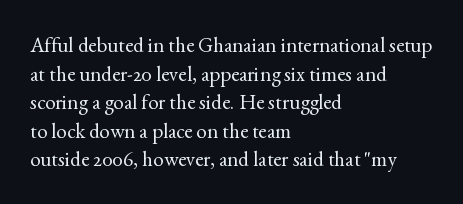
The image shows 21 px text type, upright; set left-aligned, normal line spacing (1.36x), normal letter spacing, not underlined.
